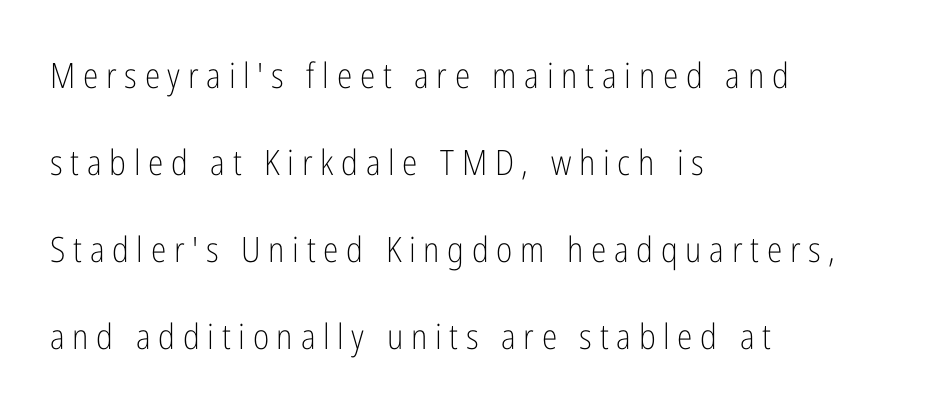
Q: Is the text bold? A: No.
Q: Is the text italic (slanted)? A: No, it is upright.
Q: Is the typeface a serif or a sans-serif typeface? A: Sans-serif.
Q: Is the text underlined? A: No.
Q: How is the paragraph aligned? A: Left-aligned.
Q: Is the spacing between letters normal or unusually wide? A: Unusually wide.
Q: Is the spacing between lines tight, normal or loose? A: Loose.
Q: Width (condensed, normal, or wide)? A: Condensed.
Q: Stroke contrast? A: Low.
Q: x-height? A: Medium.
Q: Monospaced? A: No.
